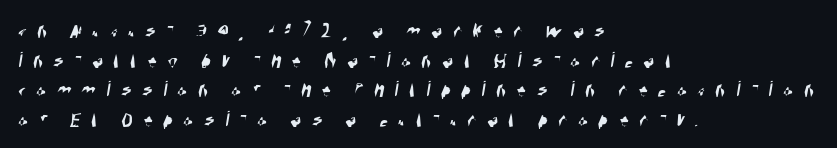
{"underline": "no", "align": "left", "line_spacing": "normal", "line_spacing_ratio": 1.29, "letter_spacing": "wide", "letter_spacing_em": 0.46, "glyph_px": 23}
